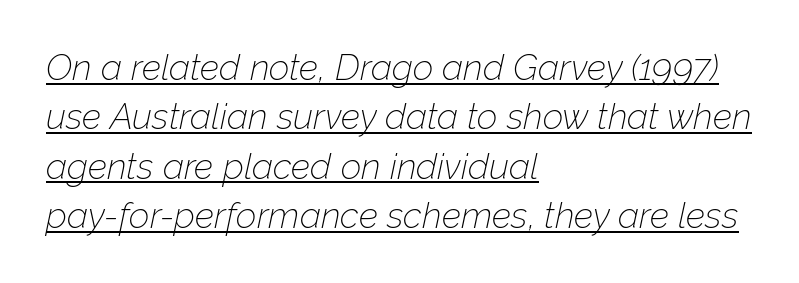
Q: Is the text bold? A: No.
Q: Is the text italic (slanted)? A: Yes, it leans right by about 12 degrees.
Q: Is the text underlined? A: Yes.
Q: How is the paragraph aligned? A: Left-aligned.
Q: Is the spacing between letters normal or unusually wide? A: Normal.
Q: Is the spacing between lines tight, normal or loose? A: Normal.
Q: Width (condensed, normal, or wide)? A: Normal.
Q: Stroke contrast? A: Low.
Q: x-height? A: Medium.
Q: Monospaced? A: No.
